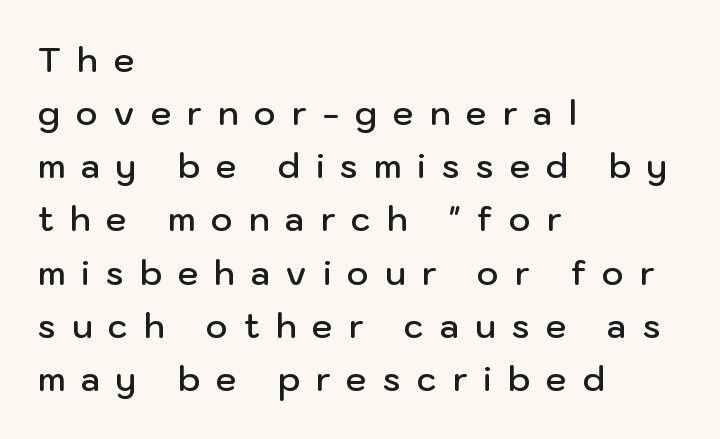
The image shows 33 px semibold sans-serif type, upright; set left-aligned, normal line spacing (1.61x), unusually wide letter spacing (+0.49 em), not underlined; low stroke contrast and a medium x-height.
